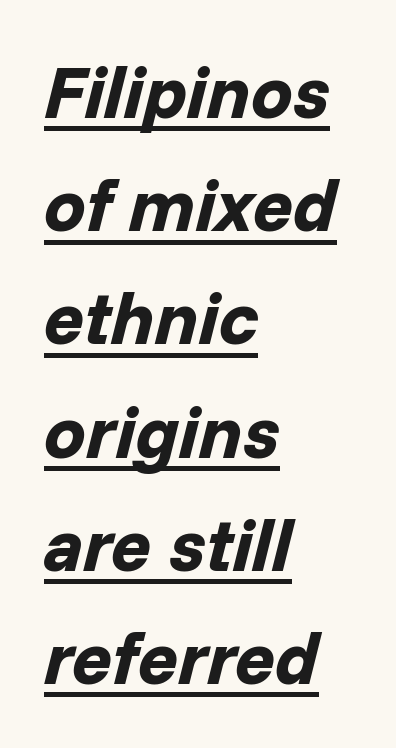
Summary of vertical rhythm: regular, with standard interline spacing. This is oblique type, the kind used for emphasis or titles. The lines in this sample share a left origin and differ only in where they stop. The specimen includes a rule beneath the text block's lines.
